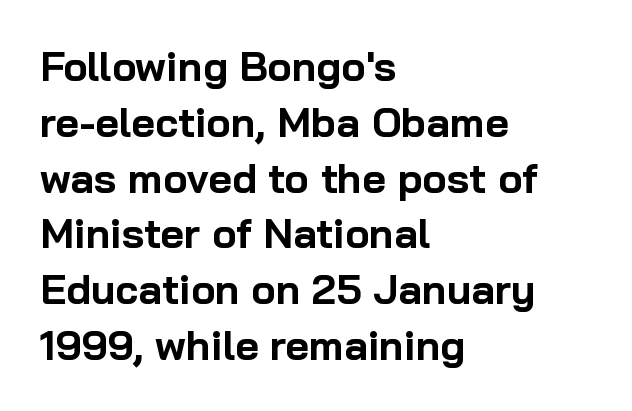
{"serif": "no", "italic": "no", "bold": "yes", "weight": "bold", "width": "normal", "stroke_contrast": "low", "x_height": "medium", "monospaced": "no", "underline": "no", "align": "left", "line_spacing": "normal", "line_spacing_ratio": 1.36, "letter_spacing": "normal", "letter_spacing_em": 0.0, "glyph_px": 41}
